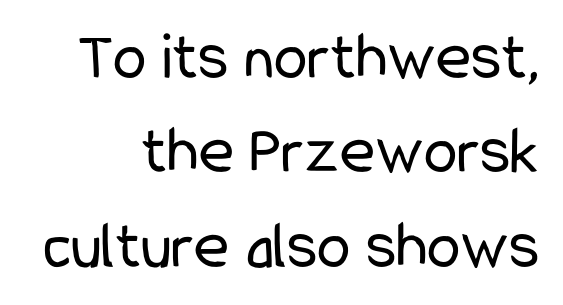
{"serif": "no", "italic": "no", "bold": "no", "weight": "regular", "width": "condensed", "stroke_contrast": "low", "x_height": "medium", "monospaced": "no", "underline": "no", "line_spacing": "normal", "line_spacing_ratio": 1.41, "letter_spacing": "normal", "letter_spacing_em": 0.0, "glyph_px": 67}
